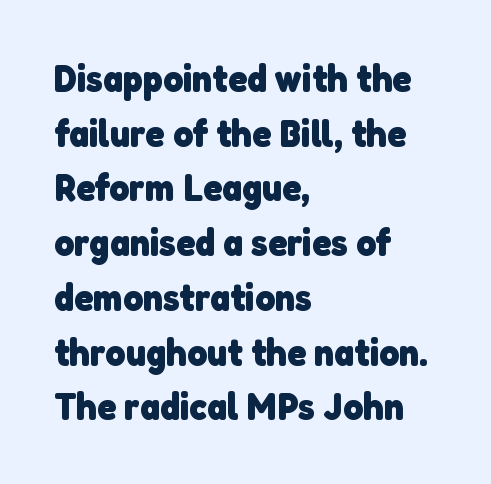
The letters sit at their default tracking, neither squeezed nor spread. Unmarked baselines from the first word to the last. Interline gaps are of average width in this sample. Reading down the block, your eye returns to a fixed left position each line. This is sans-serif lettering, the kind often seen on screens and signage. The letters advance in unequal steps, a hallmark of proportional type.
